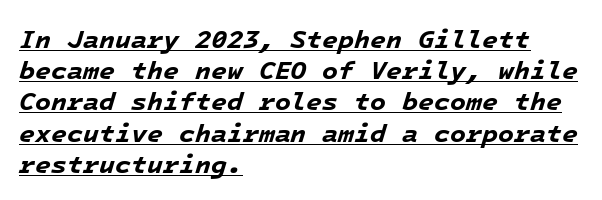
The image shows 26 px bold type, italic (leaning right); set left-aligned, line spacing 1.2x, normal letter spacing, underlined.
